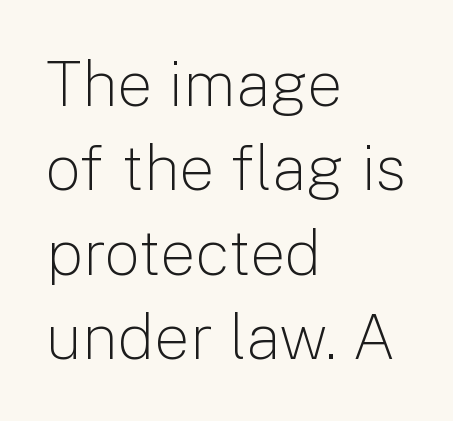
{"serif": "no", "italic": "no", "bold": "no", "weight": "light", "width": "normal", "stroke_contrast": "low", "x_height": "medium", "monospaced": "no", "underline": "no", "align": "left", "line_spacing": "normal", "line_spacing_ratio": 1.34, "letter_spacing": "normal", "letter_spacing_em": 0.0, "glyph_px": 63}
